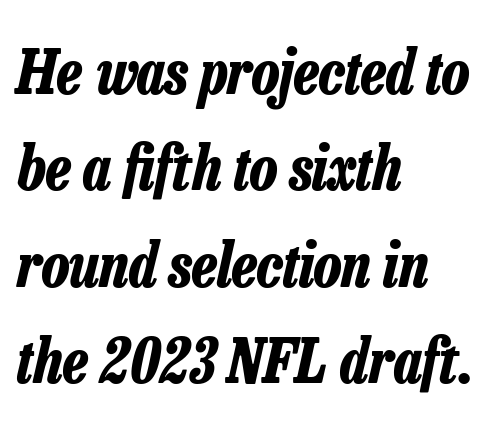
Q: Is the text bold? A: Yes.
Q: Is the text italic (slanted)? A: Yes, it leans right by about 13 degrees.
Q: Is the text underlined? A: No.
Q: How is the paragraph aligned? A: Left-aligned.
Q: Is the spacing between letters normal or unusually wide? A: Normal.
Q: Is the spacing between lines tight, normal or loose? A: Normal.
Q: Width (condensed, normal, or wide)? A: Condensed.
Q: Stroke contrast? A: Low.
Q: x-height? A: Medium.
Q: Monospaced? A: No.
